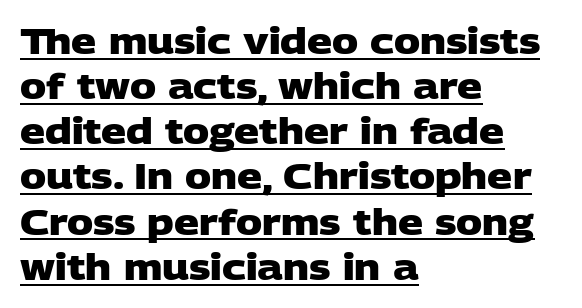
{"serif": "no", "bold": "yes", "weight": "heavy", "width": "wide", "stroke_contrast": "low", "x_height": "large", "monospaced": "no", "underline": "yes", "align": "left", "line_spacing": "normal", "line_spacing_ratio": 1.29, "letter_spacing": "normal", "letter_spacing_em": 0.0, "glyph_px": 35}
